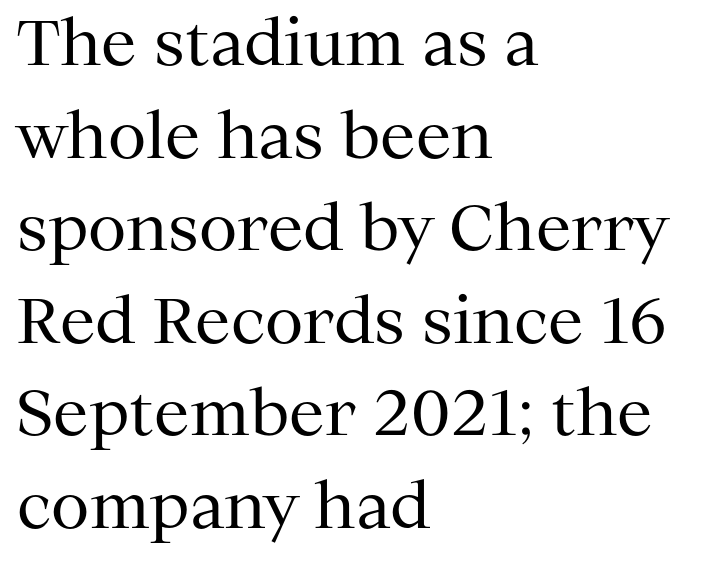
{"serif": "yes", "italic": "no", "bold": "no", "weight": "regular", "width": "normal", "stroke_contrast": "medium", "x_height": "medium", "monospaced": "no", "underline": "no", "align": "left", "line_spacing": "normal", "line_spacing_ratio": 1.47, "letter_spacing": "normal", "letter_spacing_em": 0.0, "glyph_px": 63}
